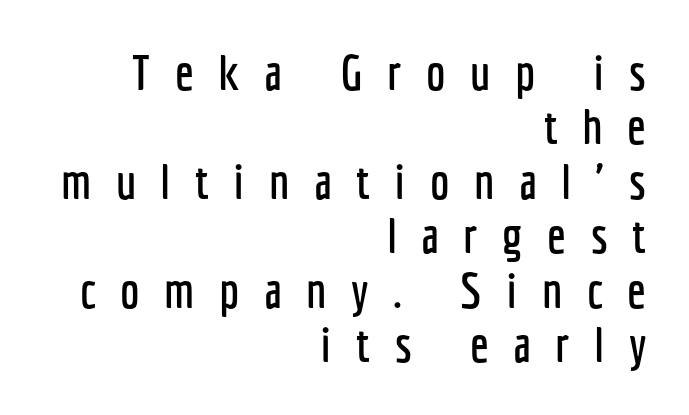
{"serif": "no", "italic": "no", "width": "condensed", "stroke_contrast": "low", "x_height": "medium", "monospaced": "no", "underline": "no", "align": "right", "line_spacing": "tight", "line_spacing_ratio": 1.11, "letter_spacing": "wide", "letter_spacing_em": 0.5, "glyph_px": 49}
